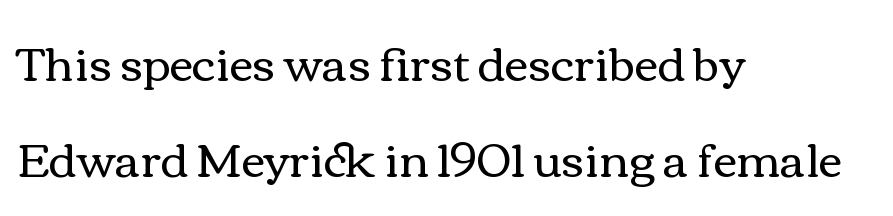
Q: Is the text bold? A: No.
Q: Is the text italic (slanted)? A: No, it is upright.
Q: Is the text underlined? A: No.
Q: How is the paragraph aligned? A: Left-aligned.
Q: Is the spacing between letters normal or unusually wide? A: Normal.
Q: Is the spacing between lines tight, normal or loose? A: Loose.
Q: Width (condensed, normal, or wide)? A: Wide.
Q: x-height? A: Medium.
Q: Monospaced? A: No.
